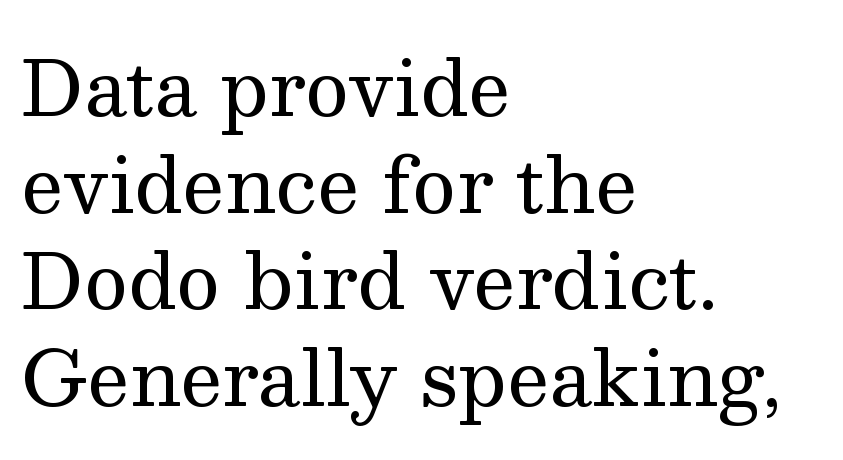
{"serif": "yes", "italic": "no", "bold": "no", "weight": "regular", "width": "normal", "stroke_contrast": "medium", "x_height": "medium", "monospaced": "no", "underline": "no", "align": "left", "line_spacing": "normal", "line_spacing_ratio": 1.27, "letter_spacing": "normal", "letter_spacing_em": 0.0, "glyph_px": 76}
